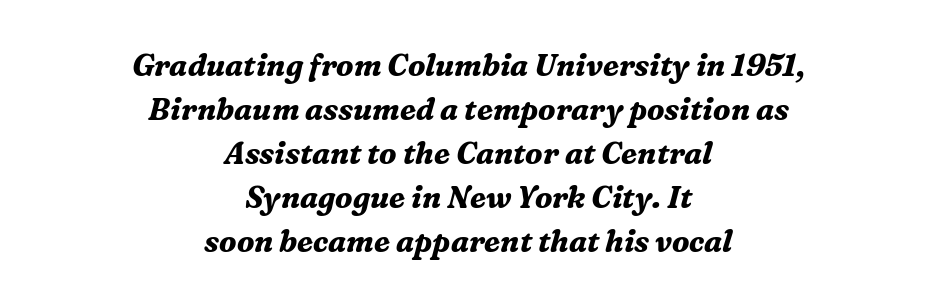
{"serif": "yes", "italic": "yes", "lean": "right", "slant_degrees": 16, "bold": "yes", "weight": "bold", "width": "normal", "stroke_contrast": "medium", "x_height": "medium", "monospaced": "no", "underline": "no", "align": "center", "line_spacing": "normal", "line_spacing_ratio": 1.47, "letter_spacing": "normal", "letter_spacing_em": 0.0, "glyph_px": 30}
